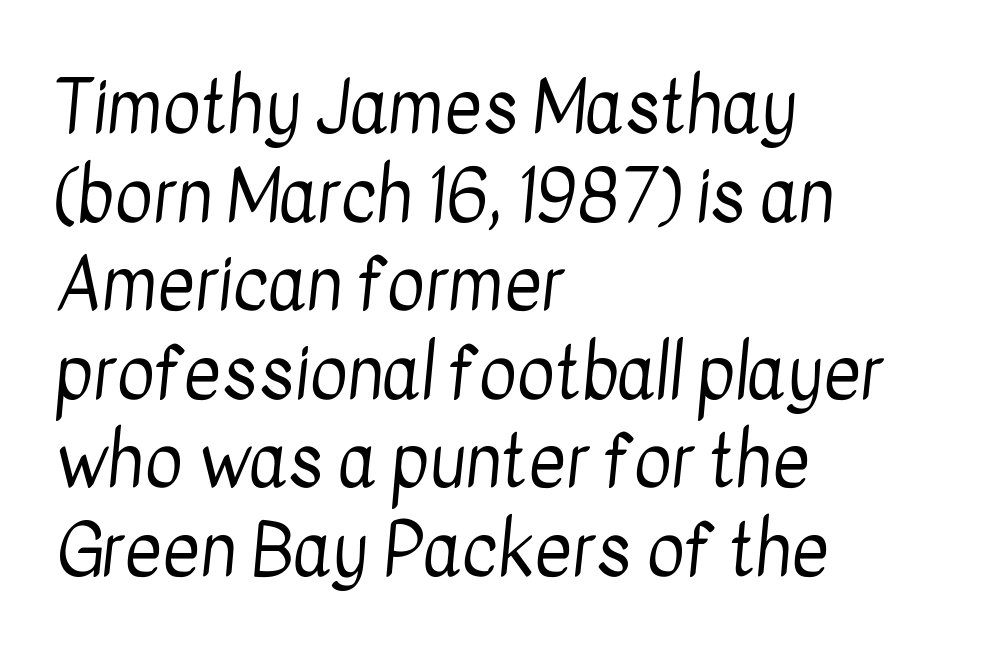
Where is the straight margin? On the left. This sample uses a sans-serif face. The zone under the glyphs is completely vacant. This sample has the flowing, uneven cadence of proportional lettering.
